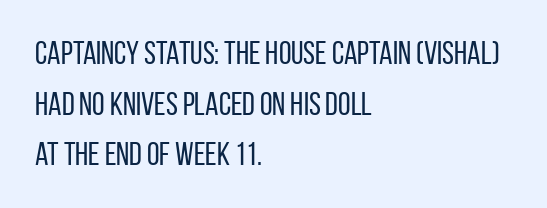
{"serif": "no", "italic": "no", "bold": "no", "weight": "regular", "width": "condensed", "stroke_contrast": "low", "x_height": "large", "monospaced": "no", "underline": "no", "align": "left", "line_spacing": "normal", "line_spacing_ratio": 1.58, "letter_spacing": "normal", "letter_spacing_em": 0.0, "glyph_px": 32}
